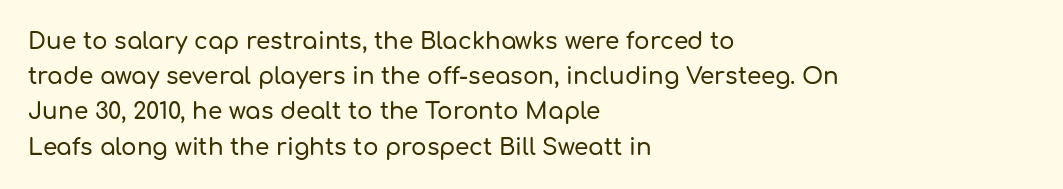
The image shows 23 px text type, upright; set left-aligned, normal line spacing (1.53x), normal letter spacing, not underlined.
